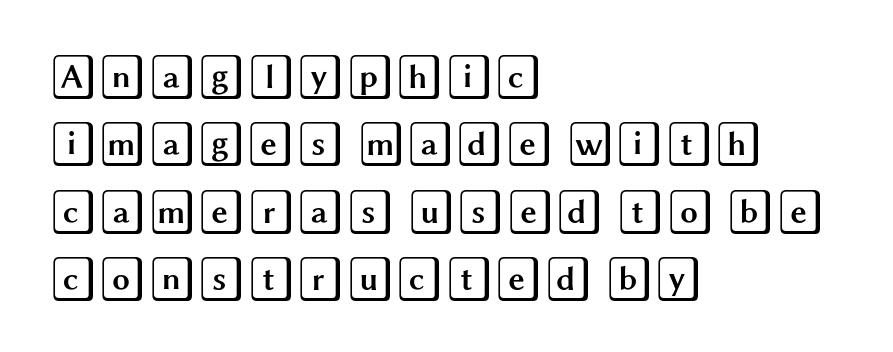
Q: Is the text italic (slanted)? A: No, it is upright.
Q: Is the text underlined? A: No.
Q: How is the paragraph aligned? A: Left-aligned.
Q: Is the spacing between letters normal or unusually wide? A: Normal.
Q: Is the spacing between lines tight, normal or loose? A: Normal.
Q: Width (condensed, normal, or wide)? A: Wide.
Q: x-height? A: Large.
